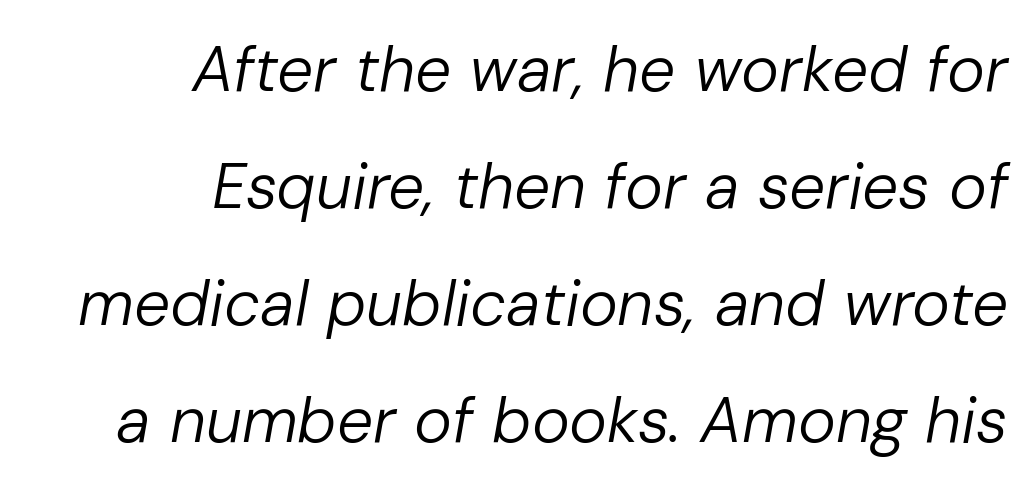
{"italic": "yes", "lean": "right", "slant_degrees": 10, "bold": "no", "weight": "regular", "width": "normal", "stroke_contrast": "low", "x_height": "medium", "monospaced": "no", "underline": "no", "align": "right", "line_spacing_ratio": 1.83, "letter_spacing": "normal", "letter_spacing_em": 0.0, "glyph_px": 64}
